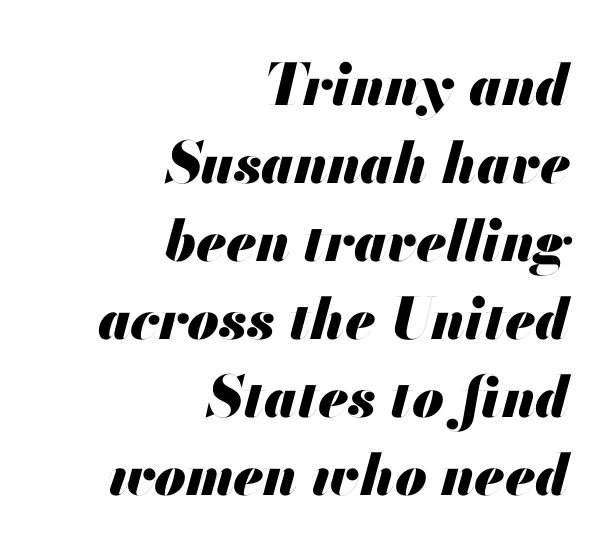
The image shows 57 px heavy type, italic (leaning right); set right-aligned, normal line spacing (1.37x), normal letter spacing, not underlined; medium stroke contrast and a small x-height.
